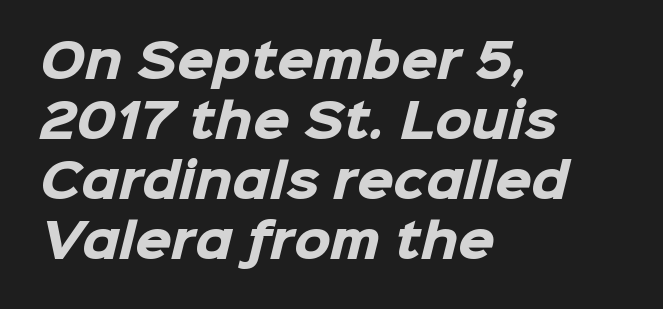
Q: Is the text bold? A: Yes.
Q: Is the typeface a serif or a sans-serif typeface? A: Sans-serif.
Q: Is the text underlined? A: No.
Q: How is the paragraph aligned? A: Left-aligned.
Q: Is the spacing between letters normal or unusually wide? A: Normal.
Q: Is the spacing between lines tight, normal or loose? A: Normal.
Q: Width (condensed, normal, or wide)? A: Normal.
Q: Stroke contrast? A: Low.
Q: x-height? A: Medium.
Q: Monospaced? A: No.
